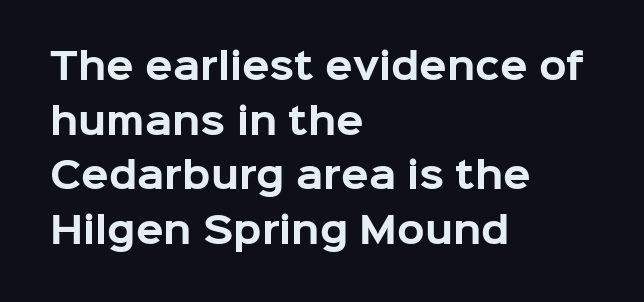
Q: Is the text bold? A: Yes.
Q: Is the text italic (slanted)? A: No, it is upright.
Q: Is the typeface a serif or a sans-serif typeface? A: Sans-serif.
Q: Is the text underlined? A: No.
Q: How is the paragraph aligned? A: Left-aligned.
Q: Is the spacing between letters normal or unusually wide? A: Normal.
Q: Is the spacing between lines tight, normal or loose? A: Normal.
Q: Width (condensed, normal, or wide)? A: Normal.
Q: Stroke contrast? A: Low.
Q: x-height? A: Medium.
Q: Monospaced? A: No.
